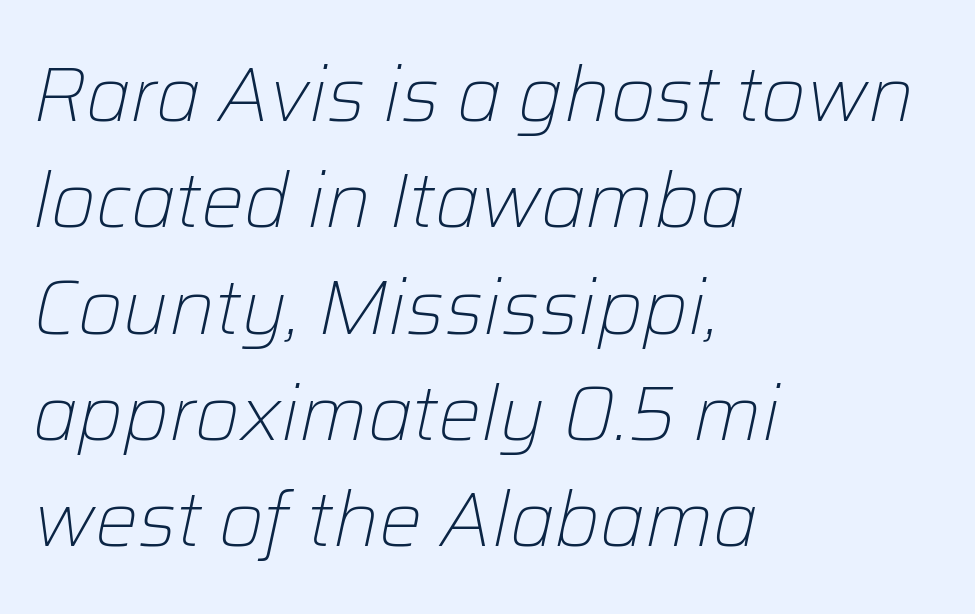
{"italic": "yes", "lean": "right", "slant_degrees": 12, "bold": "no", "weight": "light", "width": "normal", "stroke_contrast": "low", "x_height": "medium", "monospaced": "no", "underline": "no", "align": "left", "line_spacing": "normal", "line_spacing_ratio": 1.38, "letter_spacing": "normal", "letter_spacing_em": 0.0, "glyph_px": 77}
